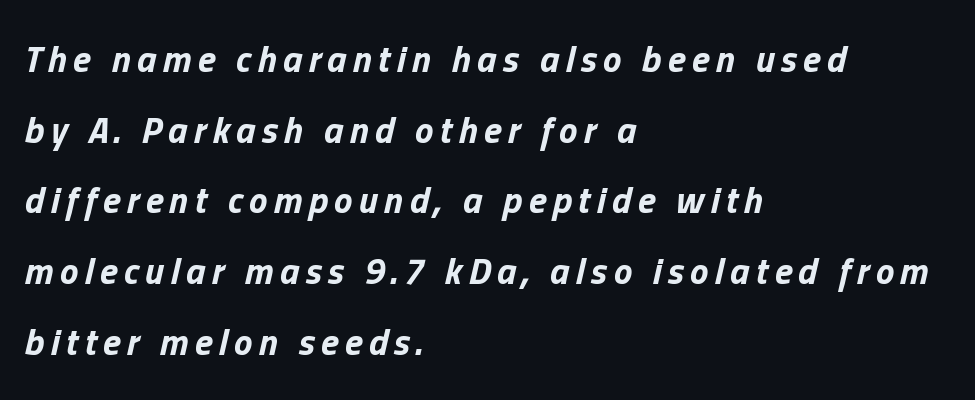
The image shows 37 px bold type, italic (leaning right); set left-aligned, loose line spacing (1.91x), not underlined; low stroke contrast and a medium x-height.
